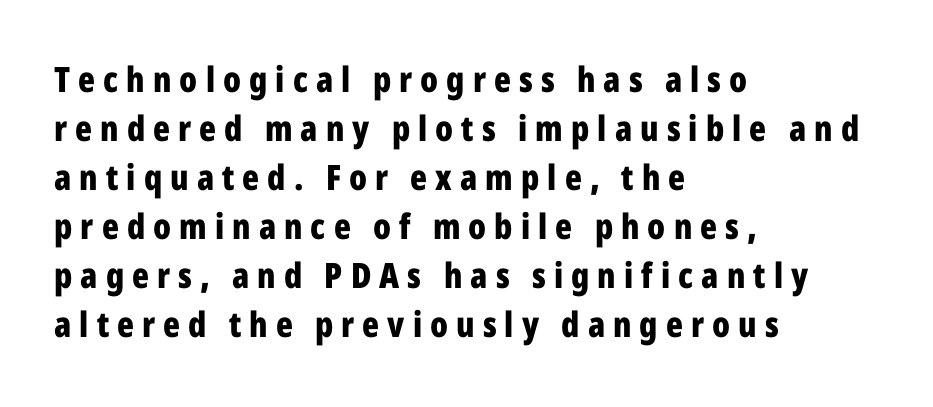
{"serif": "no", "italic": "no", "bold": "yes", "weight": "bold", "width": "condensed", "stroke_contrast": "low", "x_height": "medium", "monospaced": "no", "underline": "no", "align": "left", "line_spacing": "normal", "line_spacing_ratio": 1.4, "letter_spacing": "wide", "letter_spacing_em": 0.23, "glyph_px": 35}
